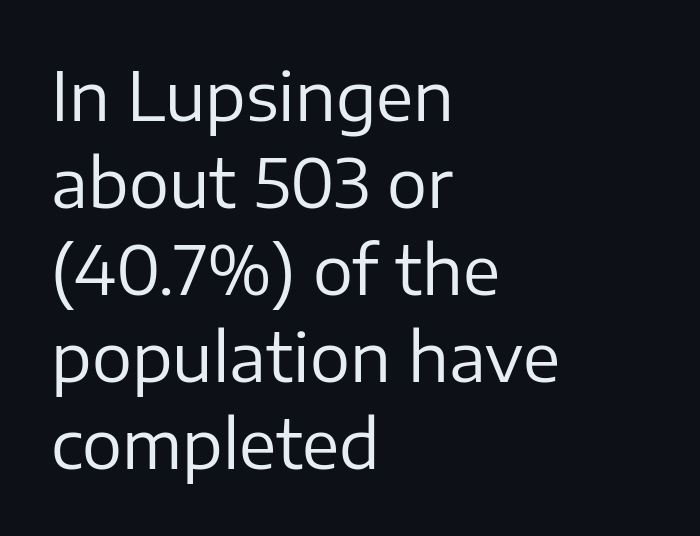
Q: Is the text bold? A: No.
Q: Is the text italic (slanted)? A: No, it is upright.
Q: Is the typeface a serif or a sans-serif typeface? A: Sans-serif.
Q: Is the text underlined? A: No.
Q: How is the paragraph aligned? A: Left-aligned.
Q: Is the spacing between letters normal or unusually wide? A: Normal.
Q: Is the spacing between lines tight, normal or loose? A: Normal.
Q: Width (condensed, normal, or wide)? A: Normal.
Q: Stroke contrast? A: Low.
Q: x-height? A: Medium.
Q: Monospaced? A: No.
